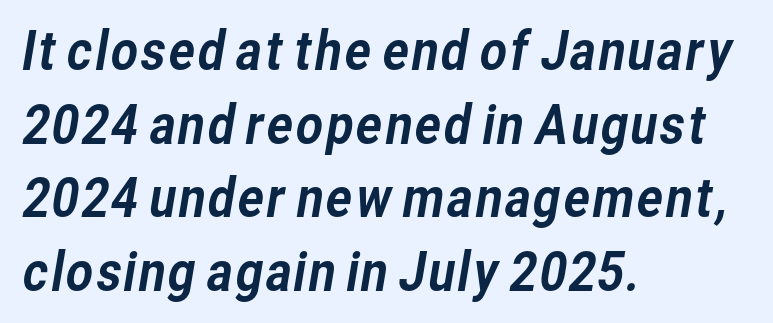
The image shows 53 px sans-serif type; set left-aligned, normal line spacing (1.39x), normal letter spacing, not underlined; low stroke contrast and a medium x-height.
